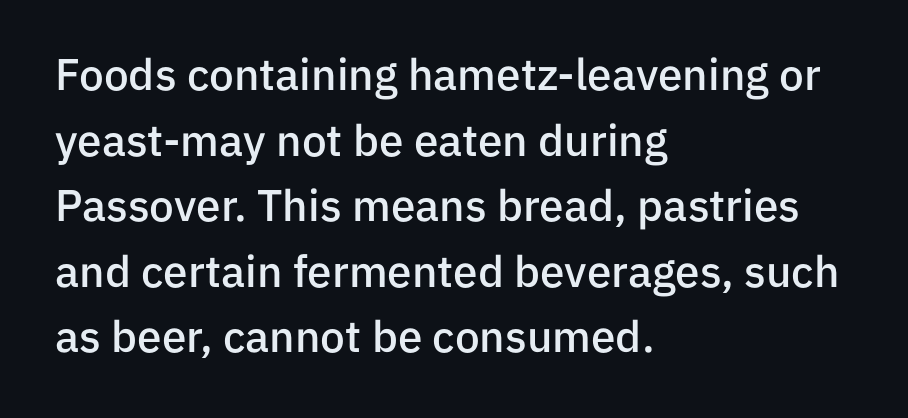
{"serif": "no", "italic": "no", "bold": "semi", "weight": "semibold", "width": "normal", "stroke_contrast": "low", "x_height": "medium", "monospaced": "no", "underline": "no", "align": "left", "line_spacing": "normal", "line_spacing_ratio": 1.49, "letter_spacing": "normal", "letter_spacing_em": 0.0, "glyph_px": 44}
